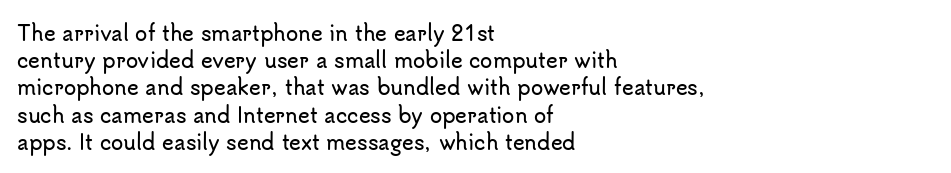
The image shows 20 px text type, upright; set left-aligned, normal line spacing (1.36x), normal letter spacing, not underlined.
